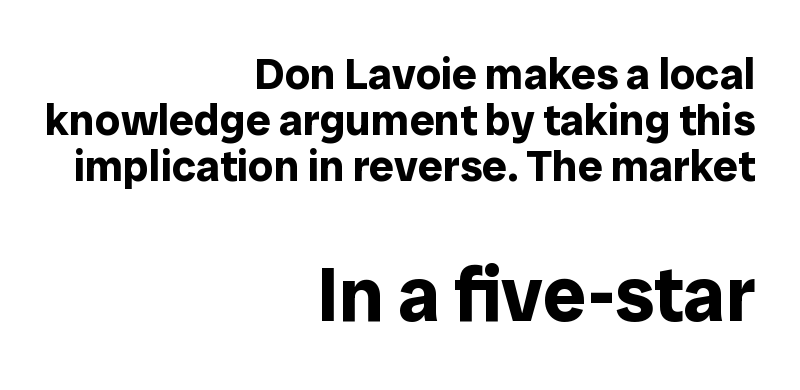
Closely set lines give the paragraph a compact silhouette. Ordinary non-slanted type is in use. The rendering shows plain stroke endings on the letterforms — a sans-serif design. Teacher's note: observe the even right margin — that is flush-right alignment. Each row of text sits above clean, open space. Size hierarchy here favors the trailing block over the leading one.
